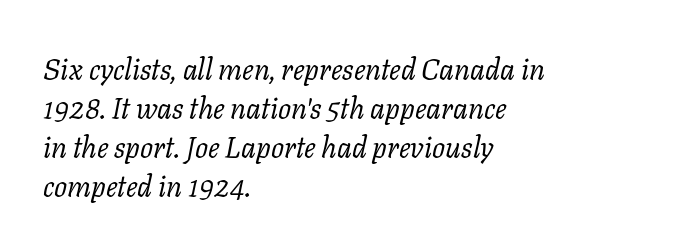
The image shows 29 px regular-weight serif type, italic (leaning right); set left-aligned, normal line spacing (1.34x), normal letter spacing, not underlined; low stroke contrast and a medium x-height.
